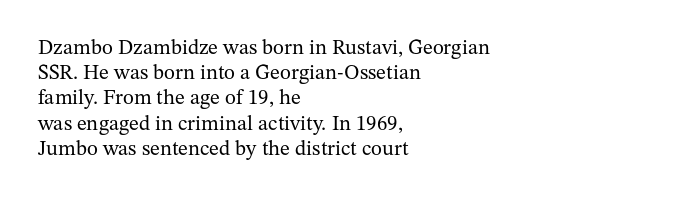
{"italic": "no", "bold": "no", "underline": "no", "align": "left", "line_spacing_ratio": 1.2, "letter_spacing": "normal", "letter_spacing_em": 0.0, "glyph_px": 21}
